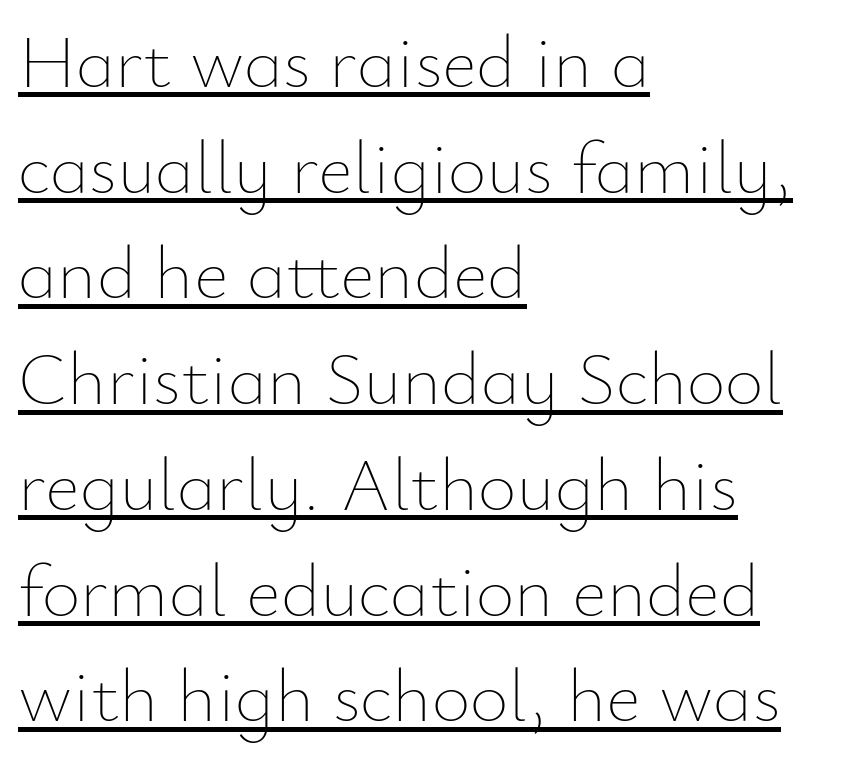
Q: Is the text bold? A: No.
Q: Is the text italic (slanted)? A: No, it is upright.
Q: Is the text underlined? A: Yes.
Q: How is the paragraph aligned? A: Left-aligned.
Q: Is the spacing between letters normal or unusually wide? A: Normal.
Q: Is the spacing between lines tight, normal or loose? A: Normal.
Q: Width (condensed, normal, or wide)? A: Normal.
Q: Stroke contrast? A: Low.
Q: x-height? A: Small.
Q: Monospaced? A: No.
